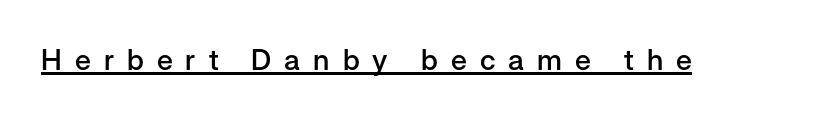
{"serif": "no", "italic": "no", "bold": "semi", "weight": "semibold", "width": "normal", "stroke_contrast": "low", "x_height": "medium", "monospaced": "no", "underline": "yes", "letter_spacing": "wide", "letter_spacing_em": 0.45, "glyph_px": 29}
